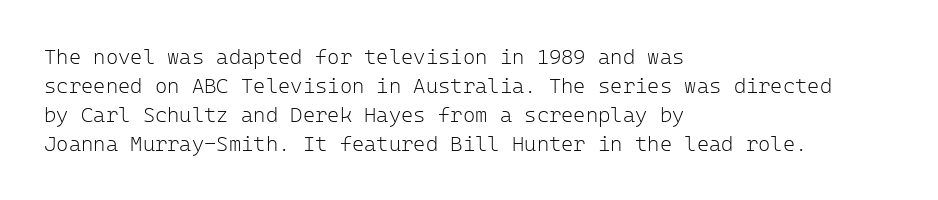
Letters rest on an invisible, unmarked baseline. Heaviness? Minimal to ordinary, like unemphasized prose. The rendering anchors every line to the left-hand side. The line-height multiplier appears to be the usual default.
